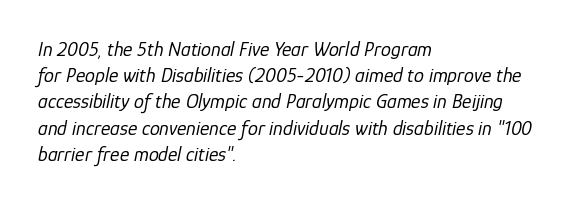
The image shows 20 px text type, italic (leaning right); set left-aligned, normal line spacing (1.31x), normal letter spacing, not underlined.
